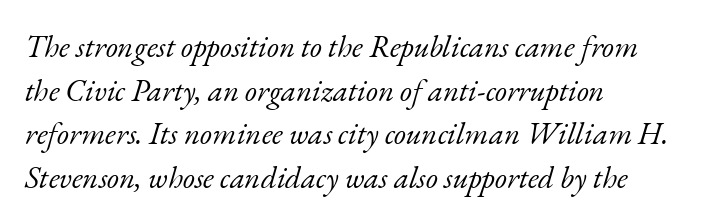
Is the stroke heavy? The answer is a plain regular-or-lighter. The horizontal fit of the characters is conventional and even. Typeset ragged right — the left edge is the straight one. Old-style or modern, the face here clearly has serifs.
